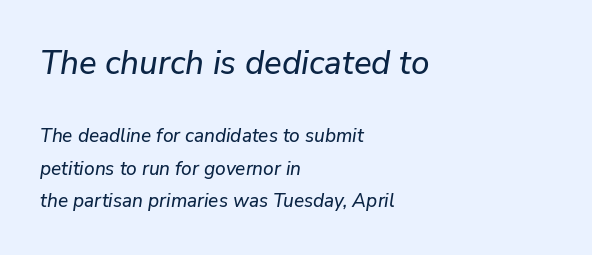
The image shows 33 px text type, italic (leaning right); set left-aligned, normal line spacing (1.7x), normal letter spacing, not underlined; the first (top) block is 1.74x larger; low stroke contrast and a medium x-height.
